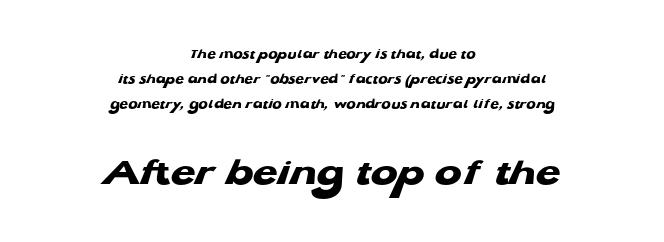
The image shows 40 px heavy, wide sans-serif type; set centered, line spacing 1.79x, normal letter spacing, not underlined; the second (bottom) block is 2.86x larger; low stroke contrast and a medium x-height.
